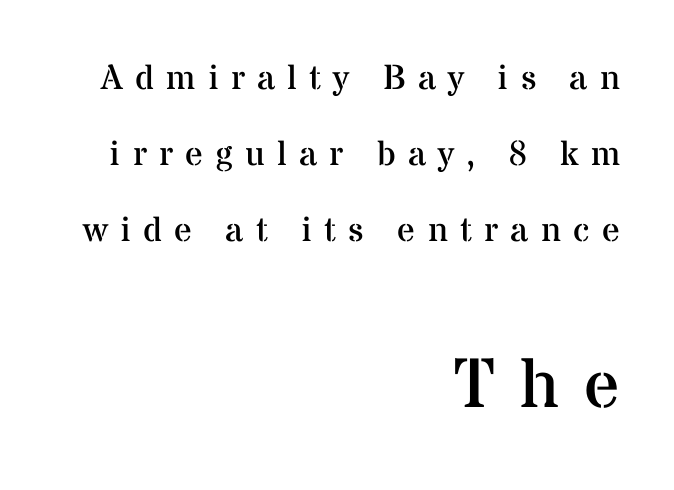
{"serif": "yes", "italic": "no", "bold": "no", "weight": "regular", "width": "normal", "stroke_contrast": "medium", "x_height": "medium", "monospaced": "no", "underline": "no", "align": "right", "line_spacing": "loose", "line_spacing_ratio": 2.17, "letter_spacing": "wide", "letter_spacing_em": 0.35, "larger_block": "second", "size_ratio": 2.0, "glyph_px": 70}
